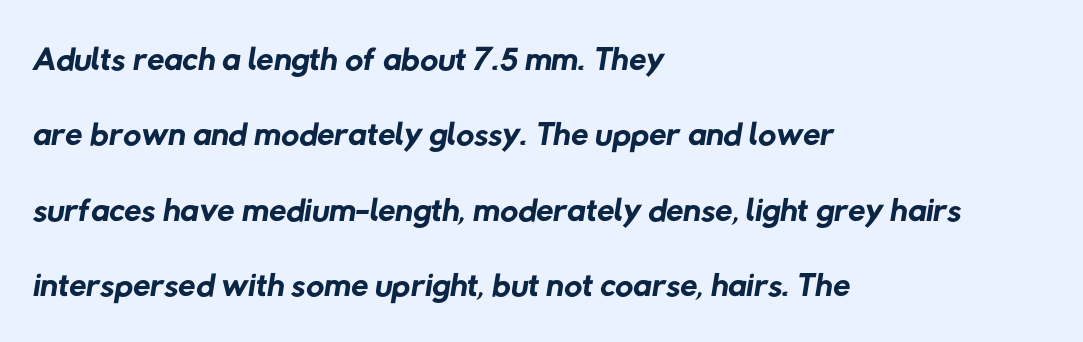
The image shows 50 px regular-weight sans-serif type; set left-aligned, normal line spacing (1.51x), normal letter spacing, not underlined; low stroke contrast and a medium x-height.
